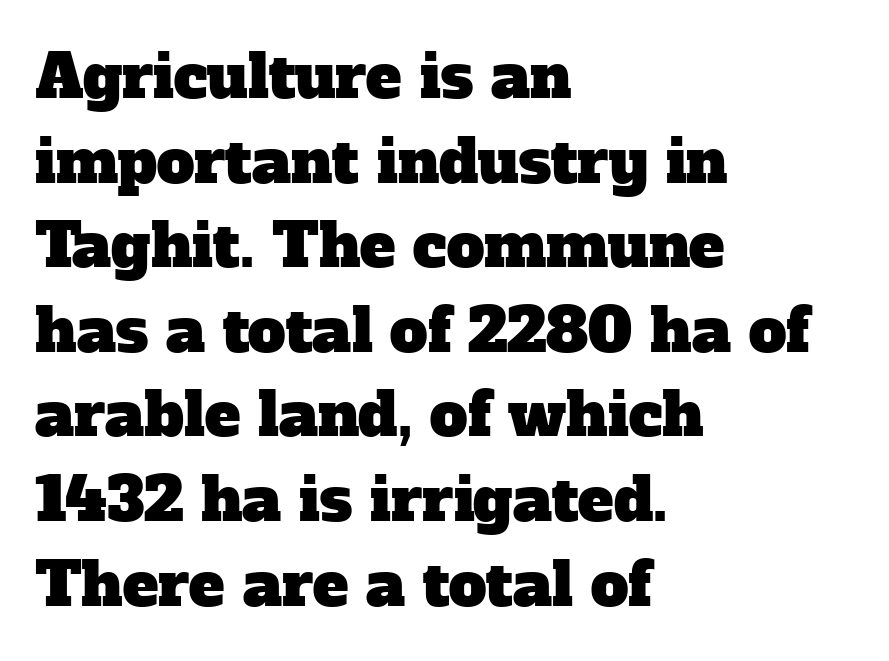
The image shows 60 px serif type; set left-aligned, normal line spacing (1.41x), normal letter spacing, not underlined; low stroke contrast and a medium x-height.
